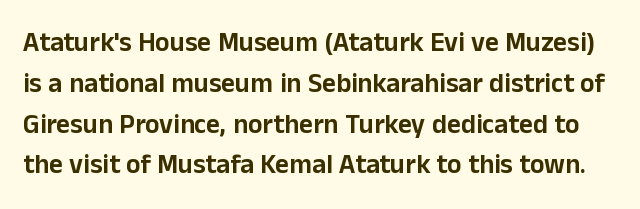
{"italic": "no", "underline": "no", "line_spacing": "normal", "line_spacing_ratio": 1.51, "letter_spacing": "normal", "letter_spacing_em": 0.0, "glyph_px": 27}
